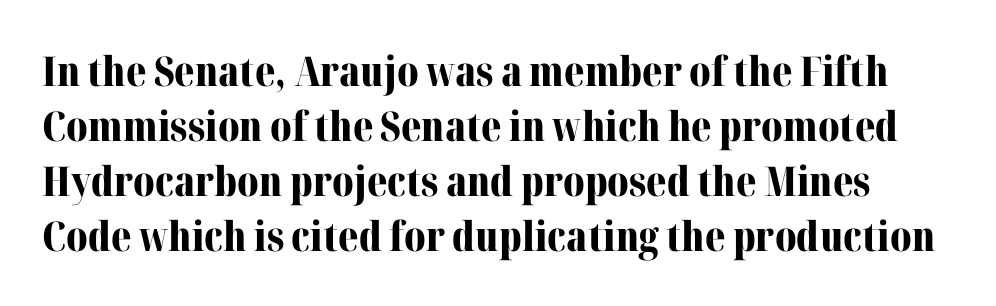
Q: Is the text bold? A: Yes.
Q: Is the text italic (slanted)? A: No, it is upright.
Q: Is the typeface a serif or a sans-serif typeface? A: Serif.
Q: Is the text underlined? A: No.
Q: Is the spacing between letters normal or unusually wide? A: Normal.
Q: Is the spacing between lines tight, normal or loose? A: Normal.
Q: Width (condensed, normal, or wide)? A: Normal.
Q: Stroke contrast? A: Medium.
Q: x-height? A: Medium.
Q: Monospaced? A: No.
